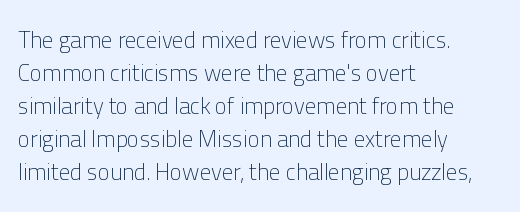
Honestly, the row spacing looks completely unremarkable. Caption: face not bold, strokes unweighted. Posture: vertical. This rendering features lettering with no underline. The setting favours the left margin, as ordinary paragraphs usually do.
